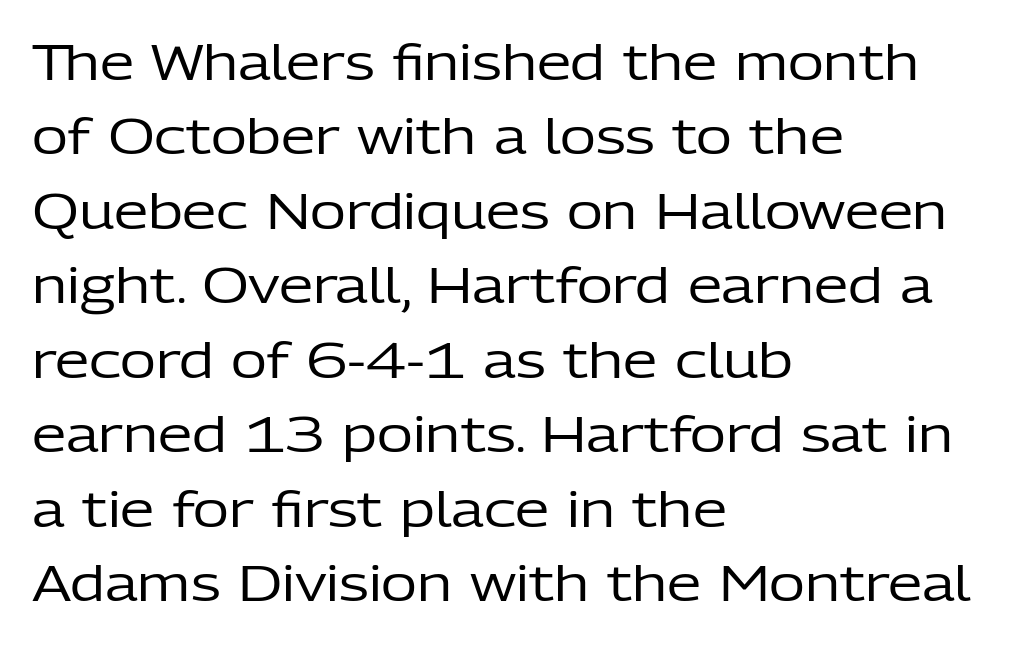
Q: Is the text bold? A: No.
Q: Is the text italic (slanted)? A: No, it is upright.
Q: Is the typeface a serif or a sans-serif typeface? A: Sans-serif.
Q: Is the text underlined? A: No.
Q: How is the paragraph aligned? A: Left-aligned.
Q: Is the spacing between letters normal or unusually wide? A: Normal.
Q: Is the spacing between lines tight, normal or loose? A: Normal.
Q: Width (condensed, normal, or wide)? A: Normal.
Q: Stroke contrast? A: Low.
Q: x-height? A: Medium.
Q: Monospaced? A: No.
